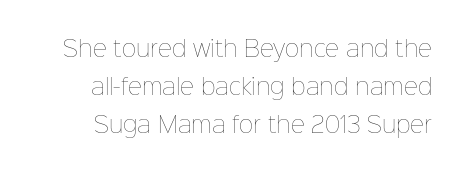
The image shows 22 px text type, upright; set line spacing 1.72x, normal letter spacing, not underlined.
